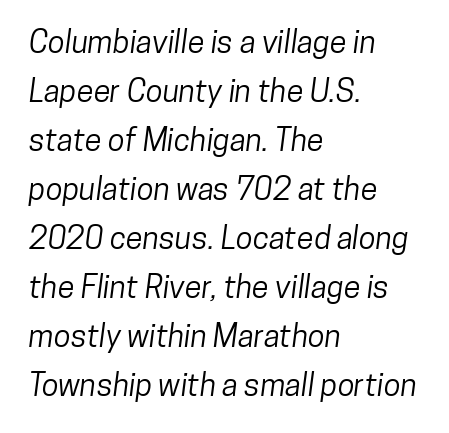
The line texture is even and compact thanks to regular tracking. Short and long lines alike share a common starting point at left. Successive baselines arrive at the customary interval. Note: no serifs on the glyphs. Check the space under the baseline: it is left empty.
